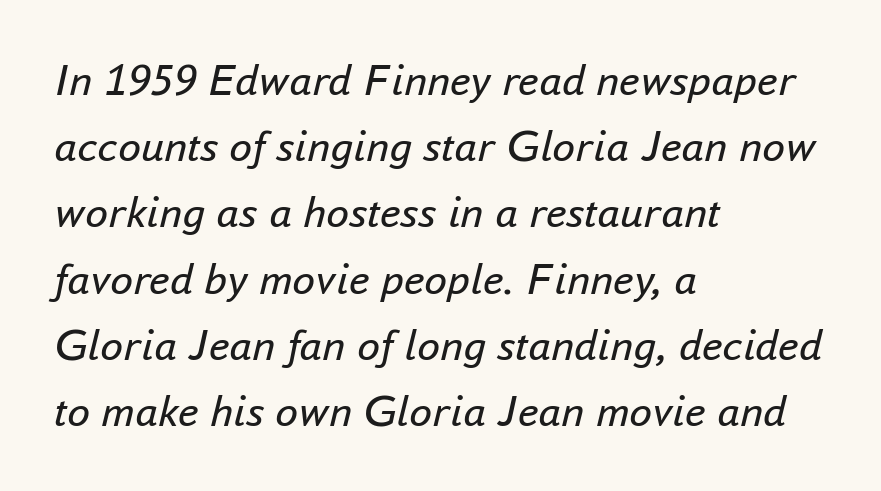
{"italic": "yes", "lean": "right", "slant_degrees": 16, "bold": "no", "weight": "regular", "width": "normal", "stroke_contrast": "low", "x_height": "small", "monospaced": "no", "underline": "no", "align": "left", "line_spacing": "normal", "line_spacing_ratio": 1.44, "letter_spacing": "normal", "letter_spacing_em": 0.0, "glyph_px": 46}
